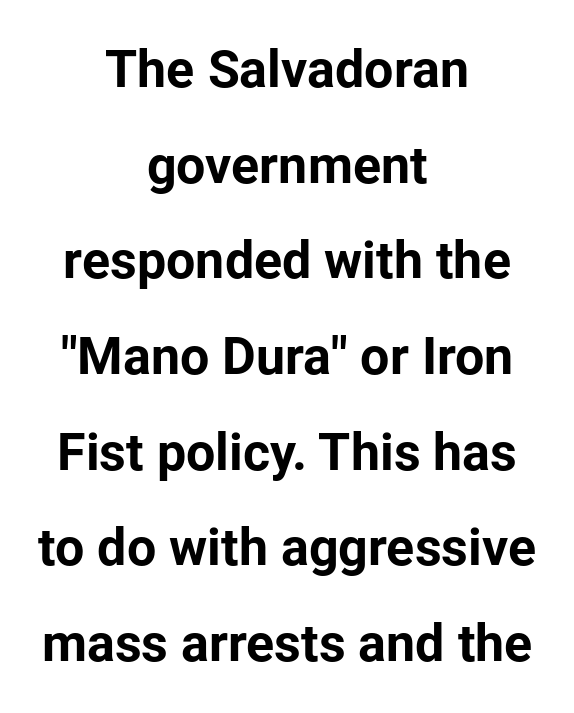
{"serif": "no", "italic": "no", "bold": "yes", "weight": "bold", "width": "normal", "stroke_contrast": "low", "x_height": "medium", "monospaced": "no", "underline": "no", "align": "center", "line_spacing_ratio": 1.84, "letter_spacing": "normal", "letter_spacing_em": 0.0, "glyph_px": 52}
